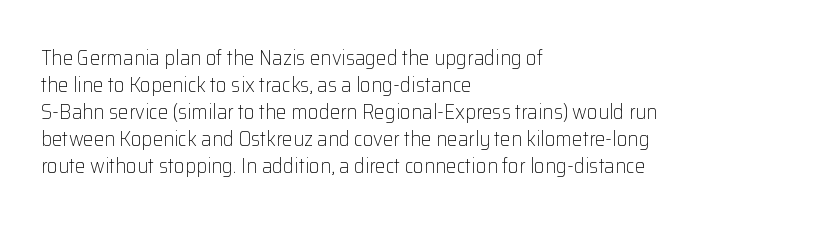
{"italic": "no", "bold": "no", "underline": "no", "align": "left", "line_spacing": "normal", "line_spacing_ratio": 1.29, "letter_spacing": "normal", "letter_spacing_em": 0.0, "glyph_px": 21}
